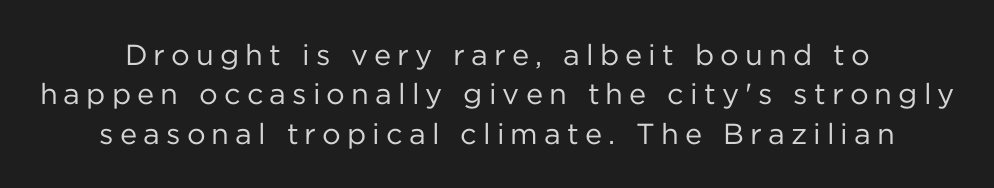
{"serif": "no", "italic": "no", "bold": "no", "weight": "regular", "width": "normal", "stroke_contrast": "low", "x_height": "medium", "monospaced": "no", "underline": "no", "line_spacing": "normal", "line_spacing_ratio": 1.36, "letter_spacing": "wide", "letter_spacing_em": 0.21, "glyph_px": 29}
